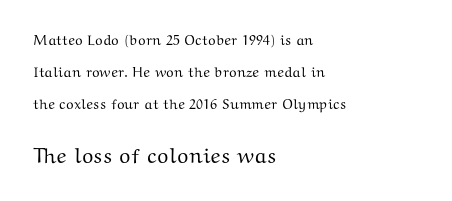
{"italic": "no", "underline": "no", "align": "left", "line_spacing": "loose", "line_spacing_ratio": 2.28, "letter_spacing": "normal", "letter_spacing_em": 0.0, "larger_block": "second", "size_ratio": 1.5, "glyph_px": 21}
